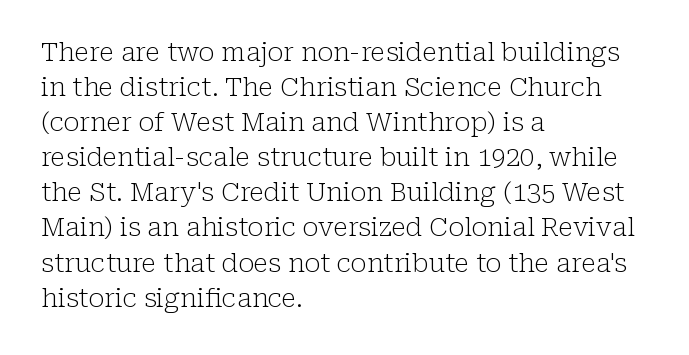
Q: Is the text bold? A: No.
Q: Is the text italic (slanted)? A: No, it is upright.
Q: Is the text underlined? A: No.
Q: How is the paragraph aligned? A: Left-aligned.
Q: Is the spacing between letters normal or unusually wide? A: Normal.
Q: Is the spacing between lines tight, normal or loose? A: Normal.
